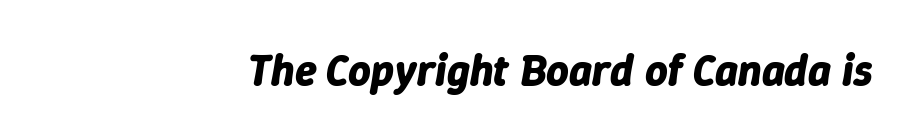
Only glyphs here, with clear space below each row. The face used here is rendered with its standard letterfit. Italic: yes, the glyphs are oblique. Proportional: the letters do not fall into vertical columns.
